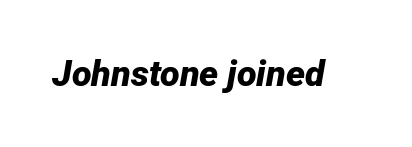
Q: Is the text bold? A: Yes.
Q: Is the text italic (slanted)? A: Yes, it leans right by about 12 degrees.
Q: Is the text underlined? A: No.
Q: Is the spacing between letters normal or unusually wide? A: Normal.
Q: Width (condensed, normal, or wide)? A: Normal.
Q: Stroke contrast? A: Low.
Q: x-height? A: Medium.
Q: Monospaced? A: No.
